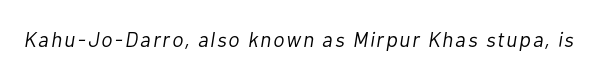
The image shows 21 px text type, italic (leaning right); set not underlined.
